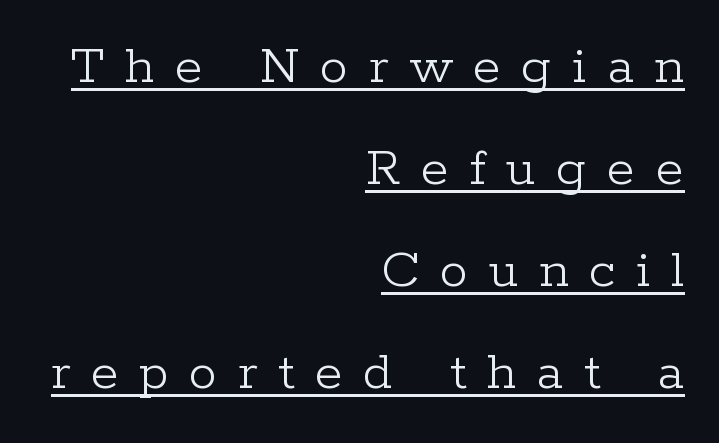
The image shows 57 px light serif type, upright; set right-aligned, line spacing 1.79x, unusually wide letter spacing (+0.36 em), underlined; low stroke contrast and a medium x-height.
